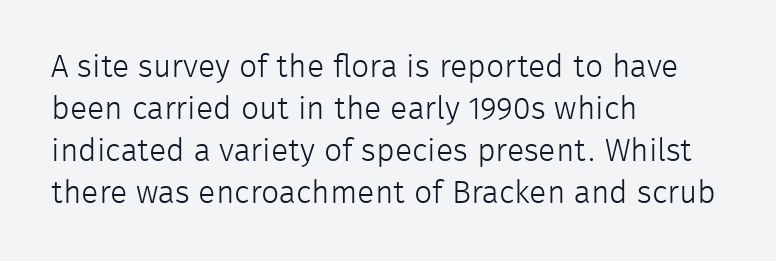
The letters stand straight up with perfectly vertical stems. The typesetter chose a ragged-right arrangement here. Each letter's strokes conclude bluntly, with no projecting serifs. Descenders are the only things crossing below the line.
